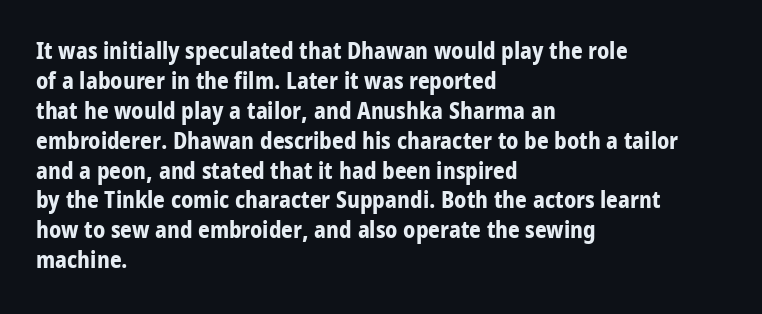
Q: Is the text bold? A: Yes.
Q: Is the text italic (slanted)? A: No, it is upright.
Q: Is the text underlined? A: No.
Q: How is the paragraph aligned? A: Left-aligned.
Q: Is the spacing between letters normal or unusually wide? A: Normal.
Q: Is the spacing between lines tight, normal or loose? A: Normal.
